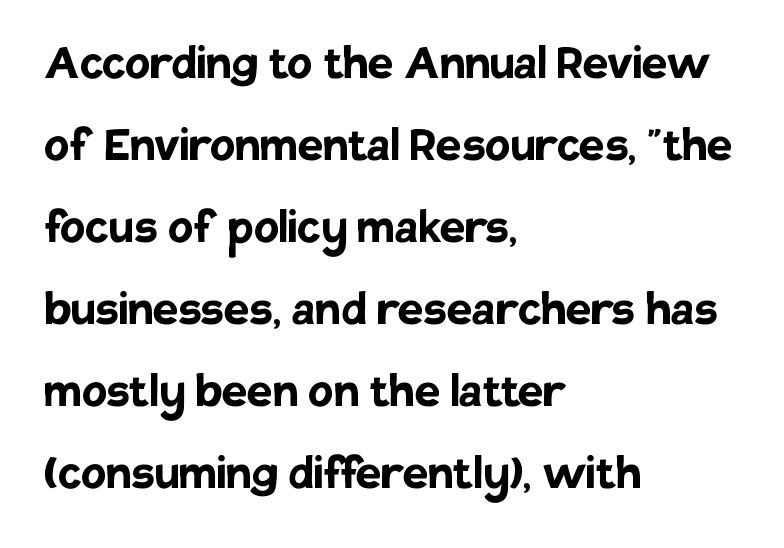
The image shows 57 px semibold sans-serif type, upright; set left-aligned, normal line spacing (1.44x), normal letter spacing, not underlined; low stroke contrast and a large x-height.
